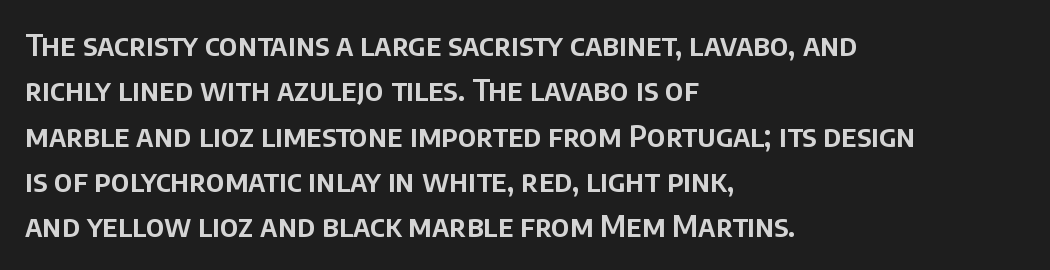
{"serif": "no", "italic": "no", "width": "normal", "stroke_contrast": "low", "x_height": "large", "monospaced": "no", "underline": "no", "align": "left", "line_spacing": "normal", "line_spacing_ratio": 1.51, "letter_spacing": "normal", "letter_spacing_em": 0.0, "glyph_px": 30}
